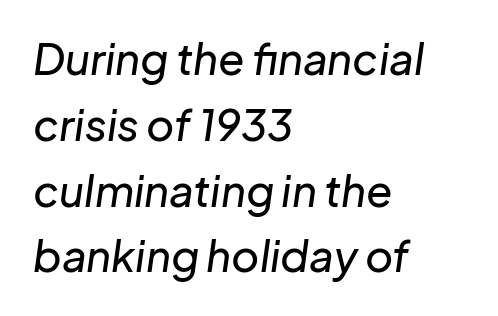
The image shows 43 px text type, italic (leaning right); set left-aligned, normal line spacing (1.53x), normal letter spacing, not underlined; low stroke contrast and a medium x-height.
